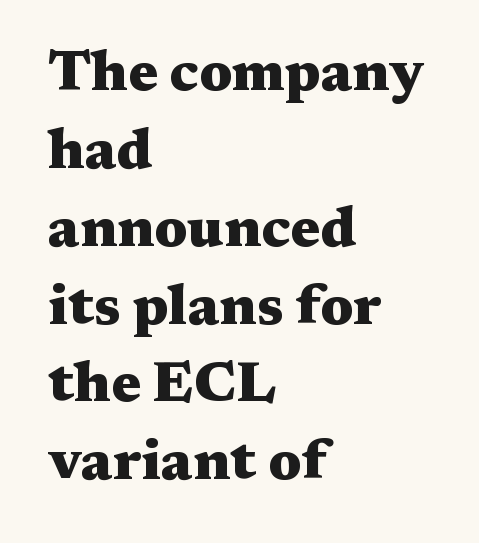
{"serif": "yes", "italic": "no", "bold": "yes", "weight": "heavy", "width": "wide", "stroke_contrast": "medium", "x_height": "medium", "monospaced": "no", "underline": "no", "align": "left", "line_spacing": "normal", "line_spacing_ratio": 1.39, "letter_spacing": "normal", "letter_spacing_em": 0.0, "glyph_px": 56}
